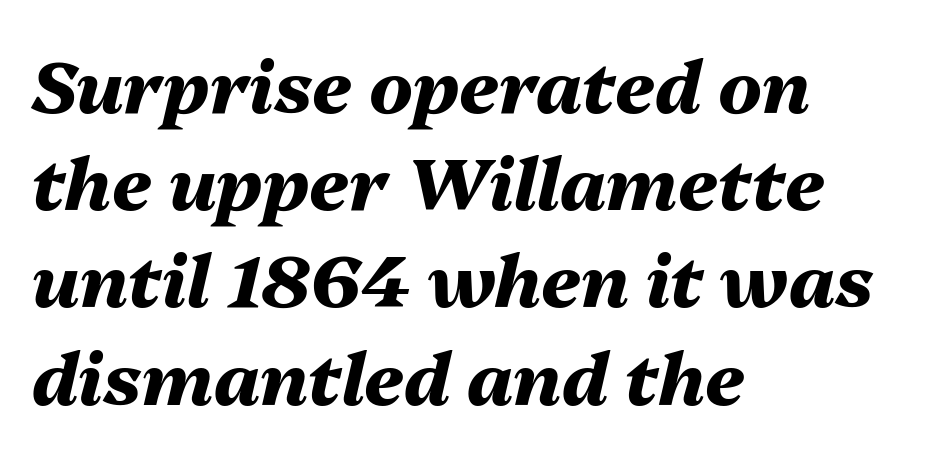
Q: Is the text bold? A: Yes.
Q: Is the text italic (slanted)? A: Yes, it leans right by about 13 degrees.
Q: Is the text underlined? A: No.
Q: How is the paragraph aligned? A: Left-aligned.
Q: Is the spacing between letters normal or unusually wide? A: Normal.
Q: Is the spacing between lines tight, normal or loose? A: Normal.
Q: Width (condensed, normal, or wide)? A: Normal.
Q: Stroke contrast? A: Medium.
Q: x-height? A: Medium.
Q: Monospaced? A: No.
